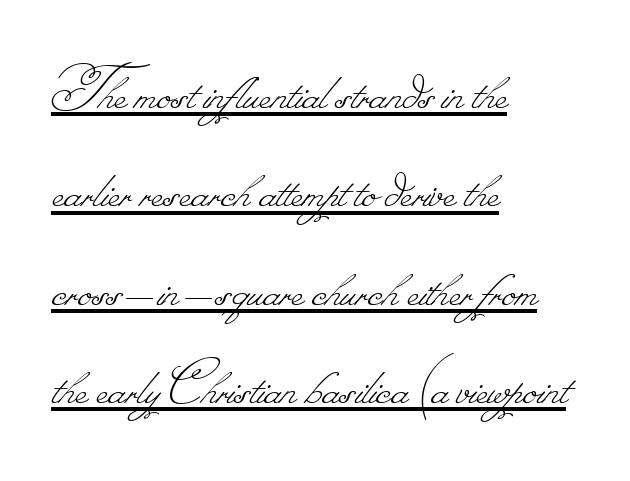
{"bold": "no", "weight": "thin", "width": "normal", "stroke_contrast": "low", "monospaced": "no", "underline": "yes", "align": "left", "line_spacing": "normal", "line_spacing_ratio": 1.49, "letter_spacing": "normal", "letter_spacing_em": 0.0, "glyph_px": 66}
